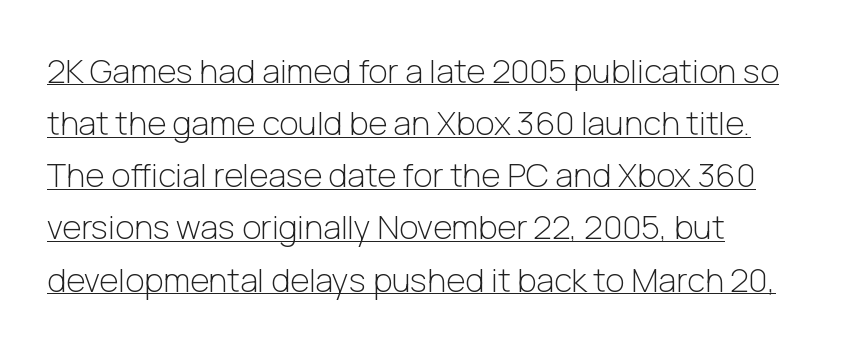
Q: Is the text bold? A: No.
Q: Is the text italic (slanted)? A: No, it is upright.
Q: Is the typeface a serif or a sans-serif typeface? A: Sans-serif.
Q: Is the text underlined? A: Yes.
Q: How is the paragraph aligned? A: Left-aligned.
Q: Is the spacing between letters normal or unusually wide? A: Normal.
Q: Is the spacing between lines tight, normal or loose? A: Normal.
Q: Width (condensed, normal, or wide)? A: Normal.
Q: Stroke contrast? A: Low.
Q: x-height? A: Medium.
Q: Monospaced? A: No.
